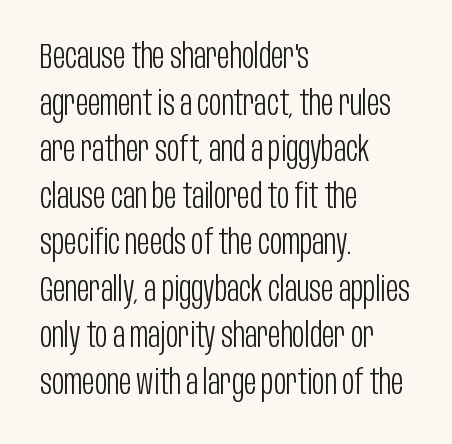
Is this a fixed-width face? No — the glyphs have proportional, varying widths. Here the glyphs are tracked normally, forming tight word shapes. Regarding serifs, this sample does without them. Where is the straight margin? On the left. Descenders are the only things crossing below the line. Compared with a typical body face, this is equally light or lighter still.
